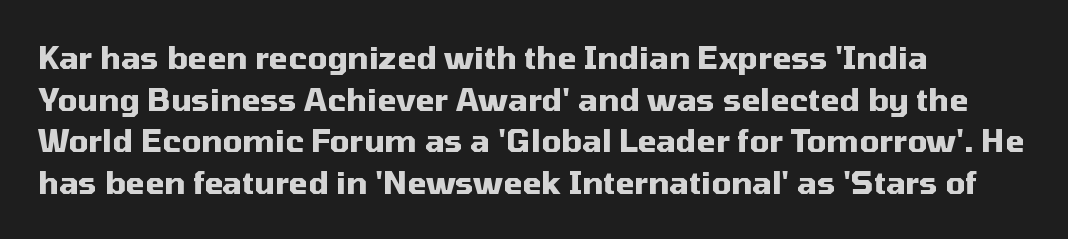
Nobody touched the tracking dial on this one. Nothing sits at the stroke ends, so this counts as sans-serif. Nobody drew a line under any word here. Notice how descenders clear the ascenders below comfortably — that's standard leading. Notice how the stems are strictly vertical — no italics here.
